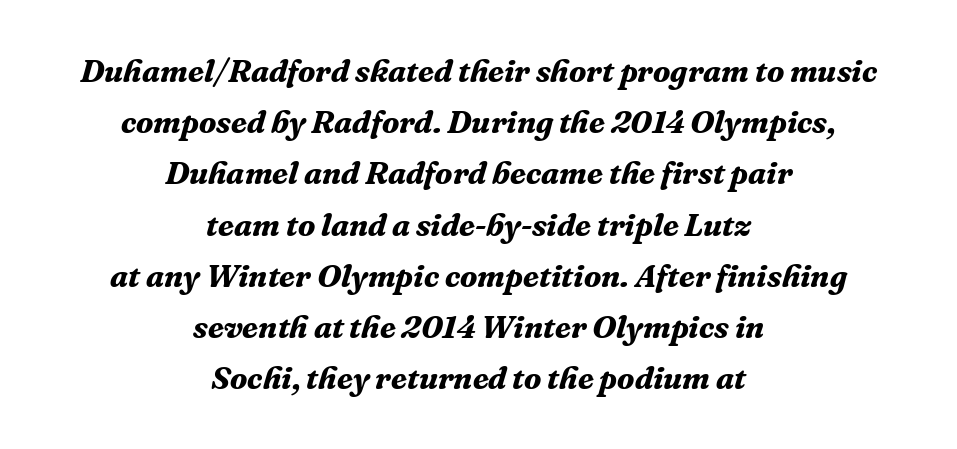
Glyph-to-glyph distance matches everyday printed text. The passage shown stacks its lines at a standard gap. Honestly, there is no underline to notice here at all. Looking at the ascenders, they clearly lean.
